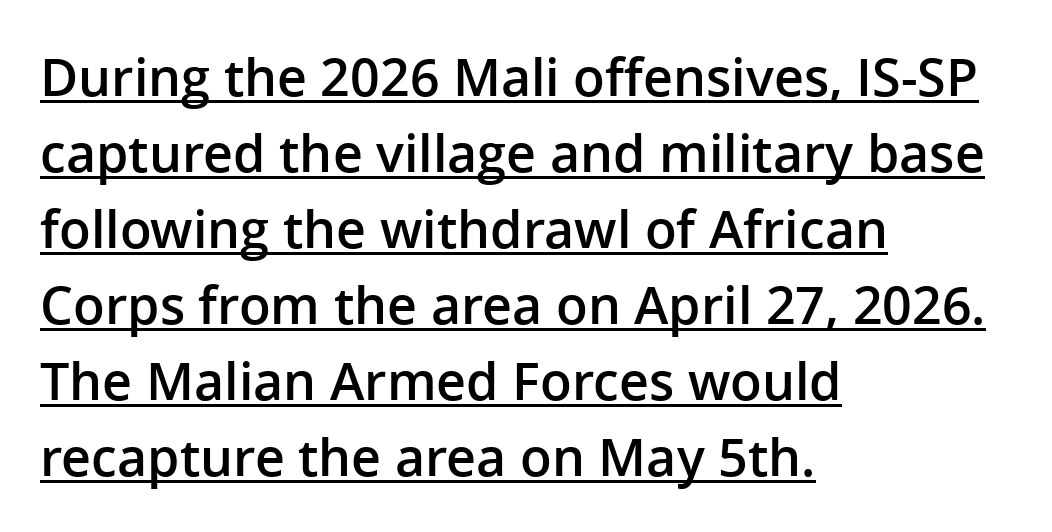
{"serif": "no", "italic": "no", "bold": "semi", "weight": "semibold", "width": "normal", "stroke_contrast": "low", "x_height": "medium", "monospaced": "no", "underline": "yes", "align": "left", "line_spacing": "normal", "line_spacing_ratio": 1.46, "letter_spacing": "normal", "letter_spacing_em": 0.0, "glyph_px": 52}
